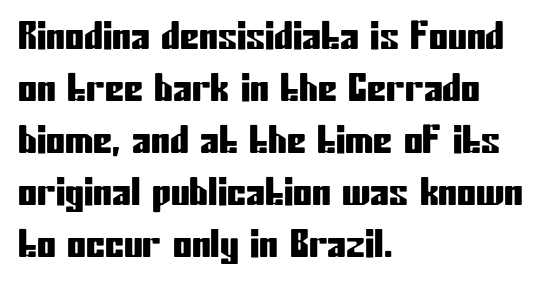
The image shows 38 px condensed sans-serif type, upright; set left-aligned, normal line spacing (1.37x), normal letter spacing, not underlined; low stroke contrast and a medium x-height.
